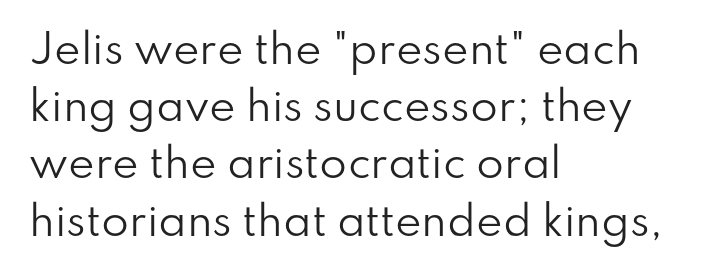
The image shows 40 px regular-weight sans-serif type, upright; set left-aligned, normal line spacing (1.43x), normal letter spacing, not underlined; low stroke contrast and a small x-height.
